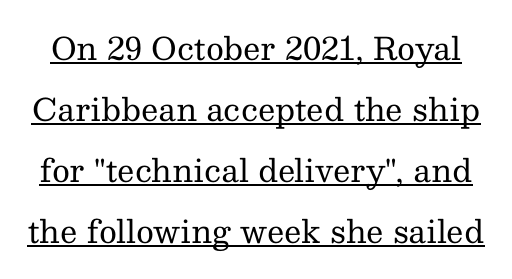
Q: Is the text bold? A: No.
Q: Is the text italic (slanted)? A: No, it is upright.
Q: Is the typeface a serif or a sans-serif typeface? A: Serif.
Q: Is the text underlined? A: Yes.
Q: Is the spacing between letters normal or unusually wide? A: Normal.
Q: Is the spacing between lines tight, normal or loose? A: Loose.
Q: Width (condensed, normal, or wide)? A: Normal.
Q: Stroke contrast? A: Medium.
Q: x-height? A: Medium.
Q: Monospaced? A: No.
